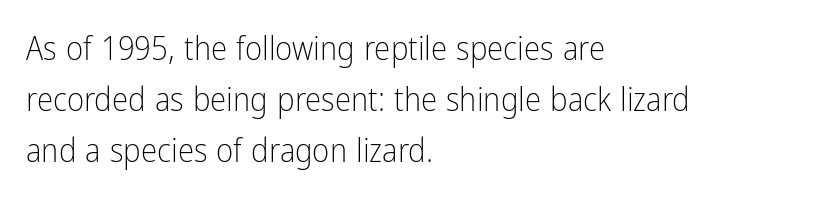
{"serif": "no", "italic": "no", "bold": "no", "weight": "light", "width": "condensed", "stroke_contrast": "low", "x_height": "medium", "monospaced": "no", "underline": "no", "align": "left", "line_spacing": "normal", "line_spacing_ratio": 1.54, "letter_spacing": "normal", "letter_spacing_em": 0.0, "glyph_px": 33}
